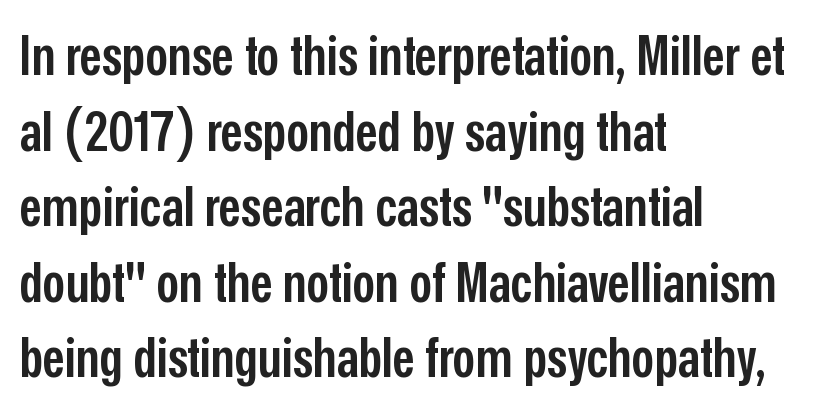
Leftover space on each line is placed entirely after the last word. The tracking reads as untouched default to a designer's eye. You can tell from the bare stems that sans-serif type was used. The passage shown stacks its lines at a standard gap. A fair bit of extra ink — the face is semibold, not bold. You could not count columns in this text — the font is proportionally spaced.
